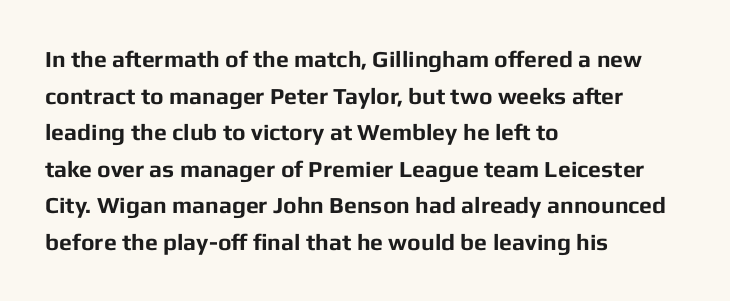
Visually the block forms a straight wall on the left and a jagged coastline on the right. The letters are bold, with thick, heavy strokes. The gap between lines stays unmarked. This sample keeps an unexceptional amount of space between lines. The horizontal fit of the characters is conventional and even. Vertical strokes here are truly vertical.
